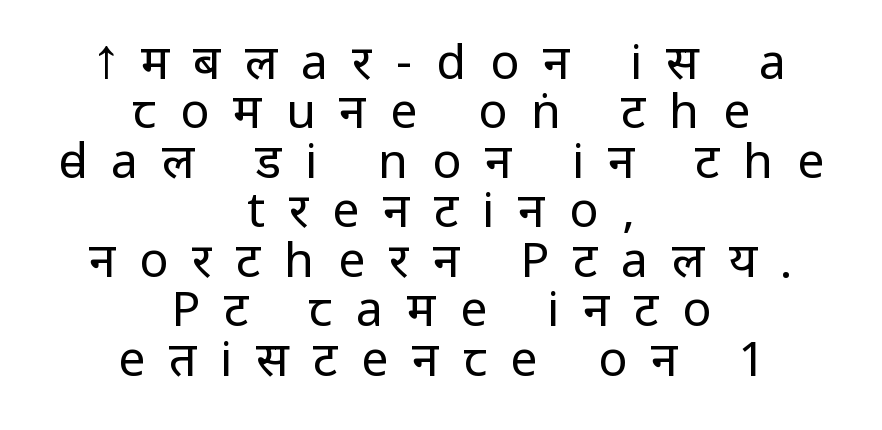
The image shows 48 px regular-weight, condensed sans-serif type, upright; set centered, tight line spacing (1.03x), unusually wide letter spacing (+0.5 em), not underlined; low stroke contrast and a large x-height.
